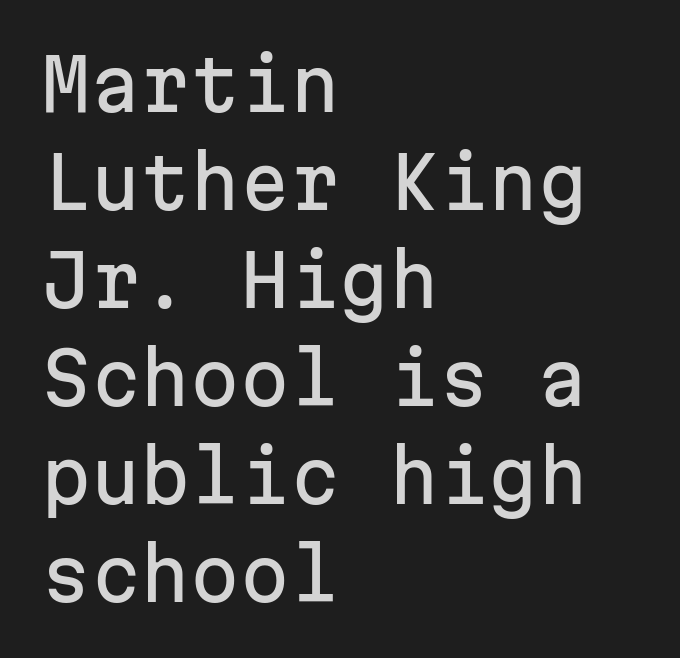
Q: Is the text italic (slanted)? A: No, it is upright.
Q: Is the typeface a serif or a sans-serif typeface? A: Sans-serif.
Q: Is the text underlined? A: No.
Q: How is the paragraph aligned? A: Left-aligned.
Q: Is the spacing between letters normal or unusually wide? A: Normal.
Q: Is the spacing between lines tight, normal or loose? A: Normal.
Q: Width (condensed, normal, or wide)? A: Normal.
Q: Stroke contrast? A: Low.
Q: x-height? A: Medium.
Q: Monospaced? A: Yes.
